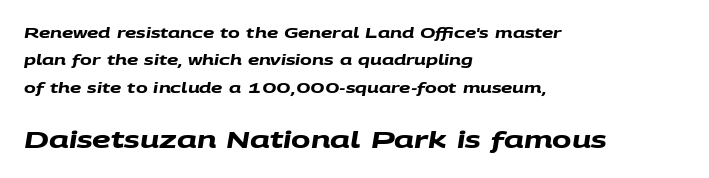
Plenty of ink on the page — the face is bold. Loosely led — the rows are spread out. The glyphs are unaccompanied by any horizontal stroke below them. Here the glyphs are tracked normally, forming tight word shapes. Which of the two is more prominent by size? The second, at the bottom. Line beginnings align vertically; line endings do not.
